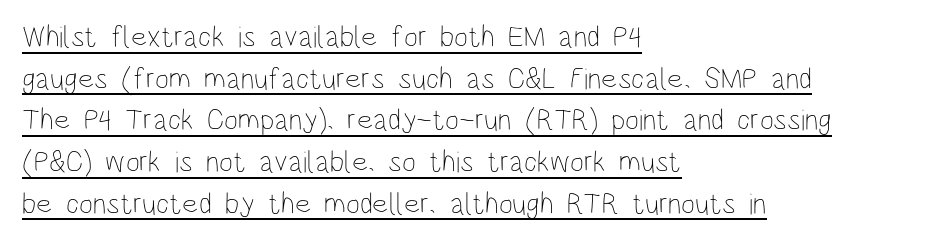
The image shows 30 px thin, condensed type, upright; set left-aligned, normal line spacing (1.39x), normal letter spacing, underlined; low stroke contrast and a large x-height.
